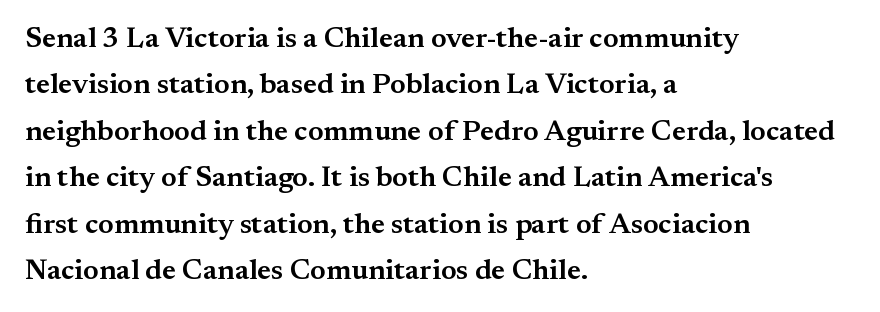
The image shows 29 px semibold serif type, upright; set left-aligned, normal line spacing (1.6x), normal letter spacing, not underlined; medium stroke contrast and a small x-height.
